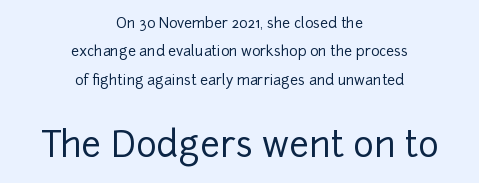
The image shows 35 px sans-serif type, upright; set centered, loose line spacing (2.02x), normal letter spacing, not underlined; the second (bottom) block is 2.5x larger; low stroke contrast and a medium x-height.
